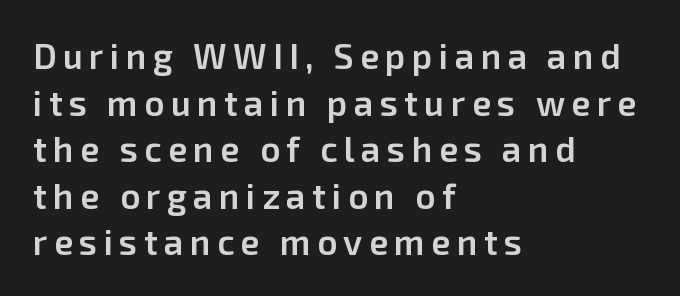
Q: Is the text bold? A: Semi-bold.
Q: Is the text italic (slanted)? A: No, it is upright.
Q: Is the typeface a serif or a sans-serif typeface? A: Sans-serif.
Q: Is the text underlined? A: No.
Q: How is the paragraph aligned? A: Left-aligned.
Q: Is the spacing between lines tight, normal or loose? A: Normal.
Q: Width (condensed, normal, or wide)? A: Normal.
Q: Stroke contrast? A: Low.
Q: x-height? A: Medium.
Q: Monospaced? A: No.
